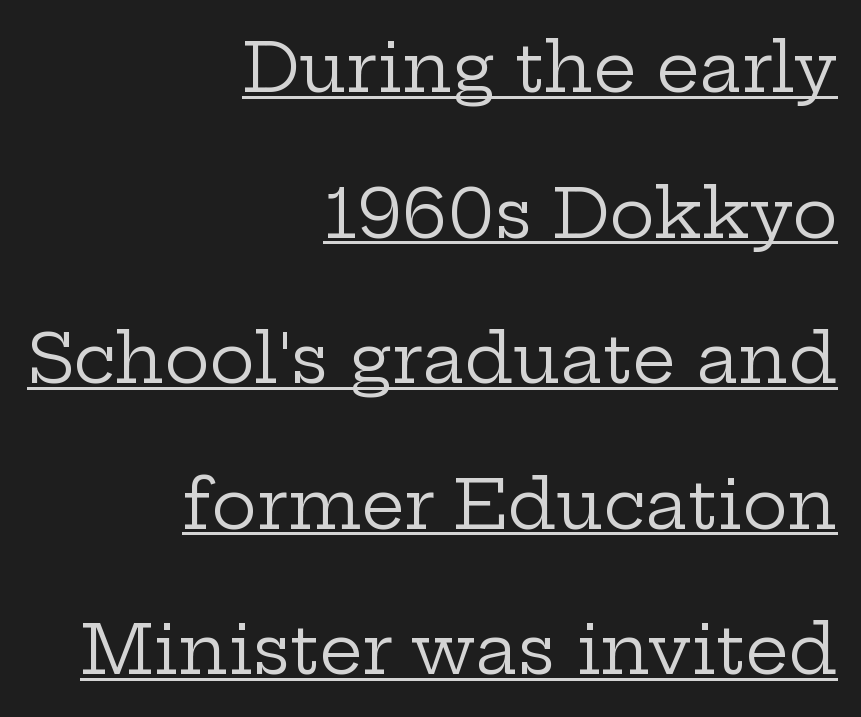
Italic? Not at all — the glyphs are vertical. The compositor pushed each line to the right boundary. Notice the wide empty band between every row — that's loose leading. This rendering features underlined lettering. Spacing verdict: proportional, widths tailored to each character.
